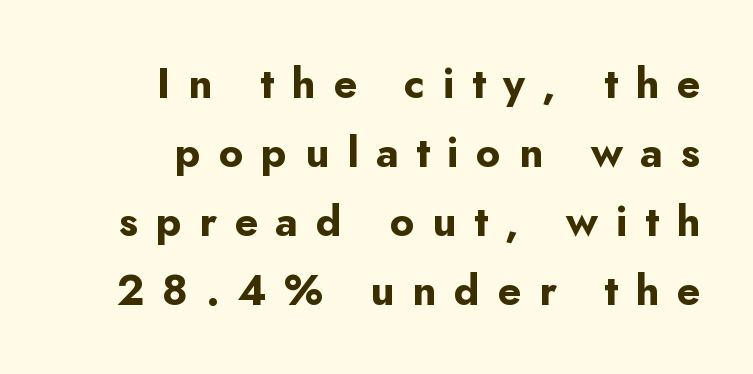
Q: Is the text bold? A: Yes.
Q: Is the text italic (slanted)? A: No, it is upright.
Q: Is the typeface a serif or a sans-serif typeface? A: Sans-serif.
Q: Is the text underlined? A: No.
Q: How is the paragraph aligned? A: Right-aligned.
Q: Is the spacing between letters normal or unusually wide? A: Unusually wide.
Q: Is the spacing between lines tight, normal or loose? A: Normal.
Q: Width (condensed, normal, or wide)? A: Normal.
Q: Stroke contrast? A: Low.
Q: x-height? A: Small.
Q: Monospaced? A: No.
